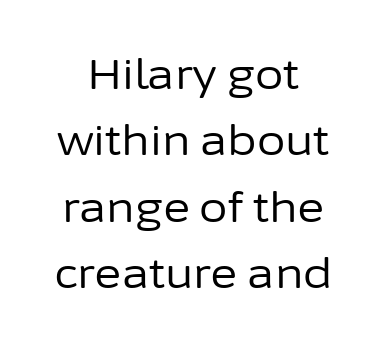
{"serif": "no", "italic": "no", "bold": "no", "weight": "regular", "width": "normal", "stroke_contrast": "low", "x_height": "medium", "monospaced": "no", "underline": "no", "align": "center", "line_spacing": "normal", "line_spacing_ratio": 1.62, "letter_spacing": "normal", "letter_spacing_em": 0.0, "glyph_px": 41}
